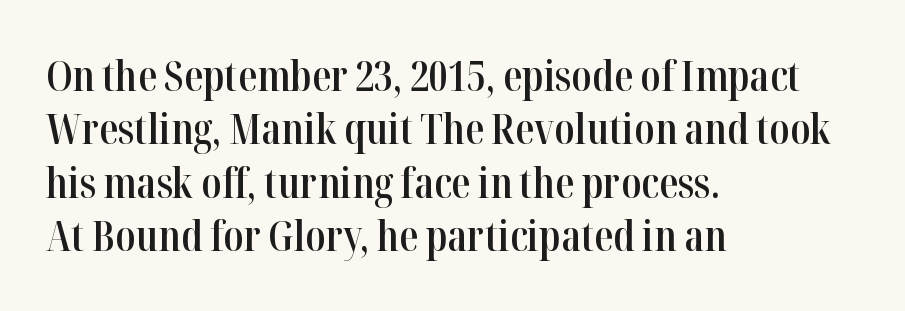
The letters advance in unequal steps, a hallmark of proportional type. Does the type have serifs? Yes, each stem ends in a small foot. The font is running at a semibold setting, under full bold. The line-height multiplier appears to be the usual default.
